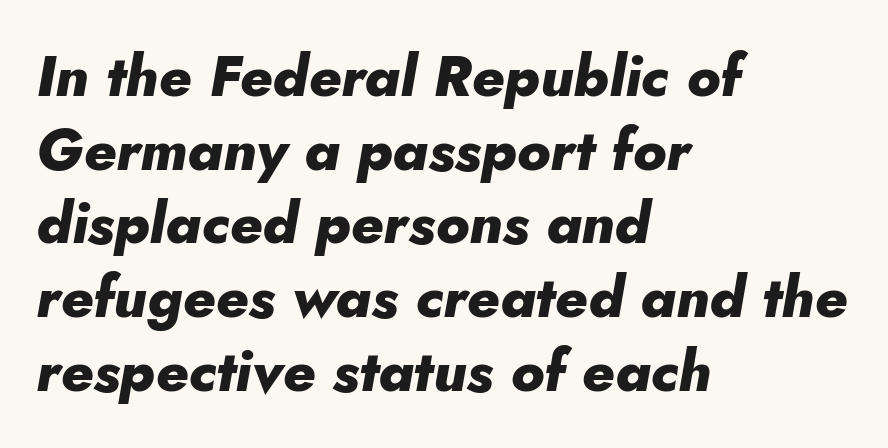
{"italic": "yes", "lean": "right", "slant_degrees": 10, "bold": "yes", "weight": "heavy", "width": "normal", "stroke_contrast": "low", "x_height": "small", "monospaced": "no", "underline": "no", "align": "left", "line_spacing": "normal", "line_spacing_ratio": 1.27, "letter_spacing": "normal", "letter_spacing_em": 0.0, "glyph_px": 58}
